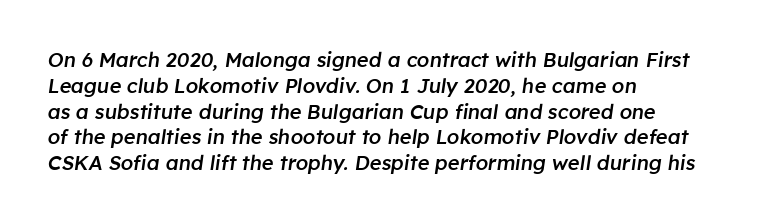
Italic: yes, the glyphs are oblique. The lines are quadded left. How would I describe the line gaps? Plain and ordinary. Nobody touched the tracking dial on this one. Is the type bold? Partly — it's a semibold, heavier than regular but not fully bold. Check the space under the baseline: it is left empty.
